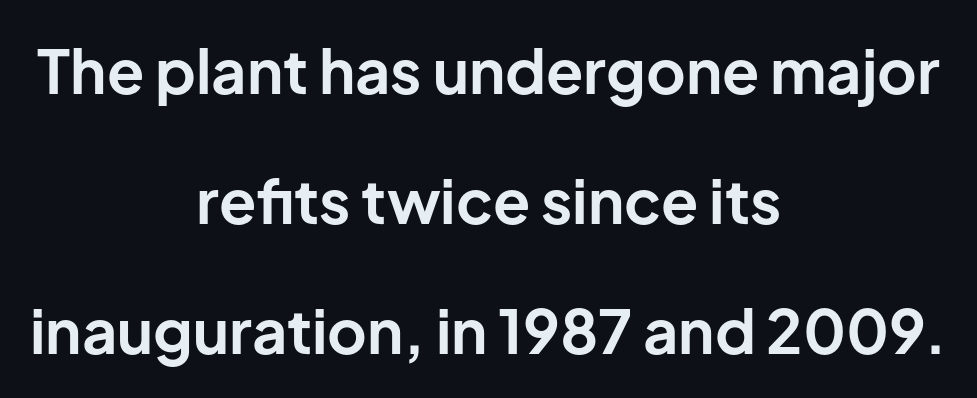
Airy leading. The passage is arranged like a title page — every line centered. The characters display no serif detailing; their extremities are plain. The words here are not underlined. These lines are rendered in a variable-pitch font.
